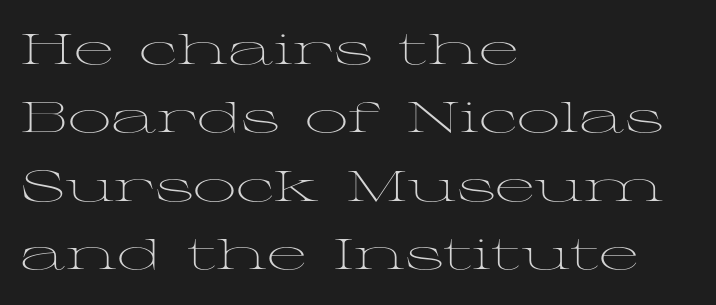
Descenders are the only things crossing below the line. Does the leading feel generous? No, just average. The characters are drawn with everyday or finer stroke widths. You can tell from the footed stems that serif type was used.
